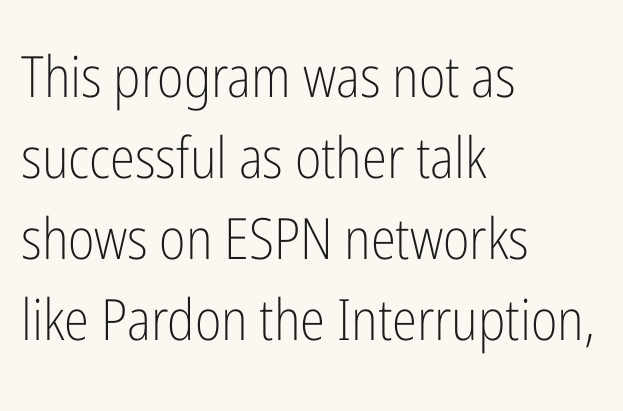
This sample keeps an unexceptional amount of space between lines. Does the lettering tilt? It doesn't — this is upright. Check where the strokes stop: nothing finishes them off — pure sans. You could call the tracking neutral — neither tight nor loose. No word sits above an underline.
